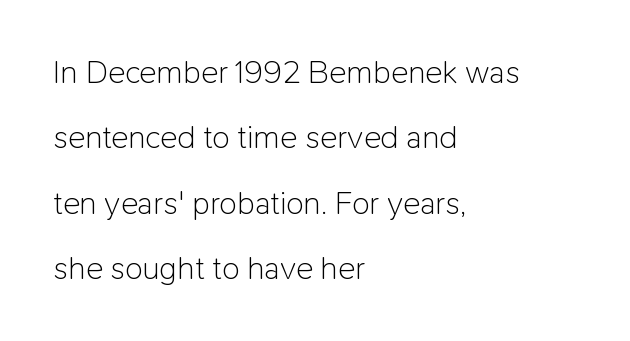
Q: Is the text bold? A: No.
Q: Is the text italic (slanted)? A: No, it is upright.
Q: Is the typeface a serif or a sans-serif typeface? A: Sans-serif.
Q: Is the text underlined? A: No.
Q: How is the paragraph aligned? A: Left-aligned.
Q: Is the spacing between letters normal or unusually wide? A: Normal.
Q: Is the spacing between lines tight, normal or loose? A: Loose.
Q: Width (condensed, normal, or wide)? A: Normal.
Q: Stroke contrast? A: Low.
Q: x-height? A: Medium.
Q: Monospaced? A: No.
